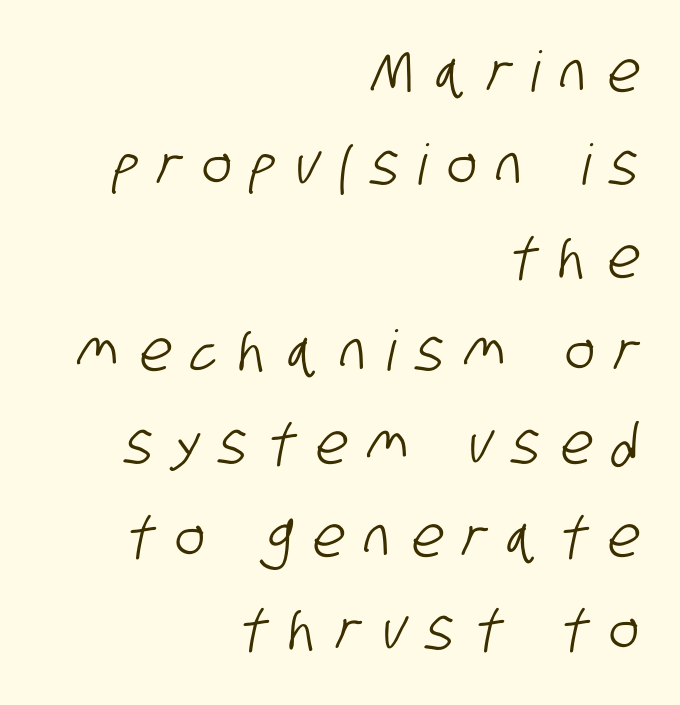
Q: Is the typeface a serif or a sans-serif typeface? A: Sans-serif.
Q: Is the text underlined? A: No.
Q: How is the paragraph aligned? A: Right-aligned.
Q: Is the spacing between letters normal or unusually wide? A: Unusually wide.
Q: Is the spacing between lines tight, normal or loose? A: Normal.
Q: Width (condensed, normal, or wide)? A: Condensed.
Q: Stroke contrast? A: Low.
Q: x-height? A: Large.
Q: Monospaced? A: No.
